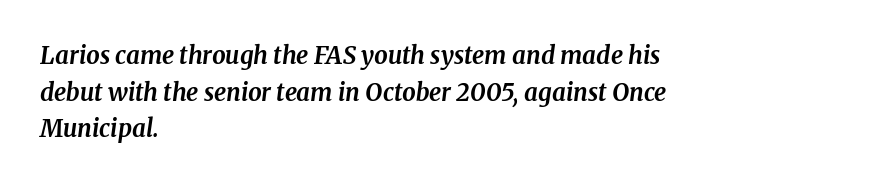
The image shows 24 px bold type, italic (leaning right); set left-aligned, normal line spacing (1.53x), normal letter spacing, not underlined.
